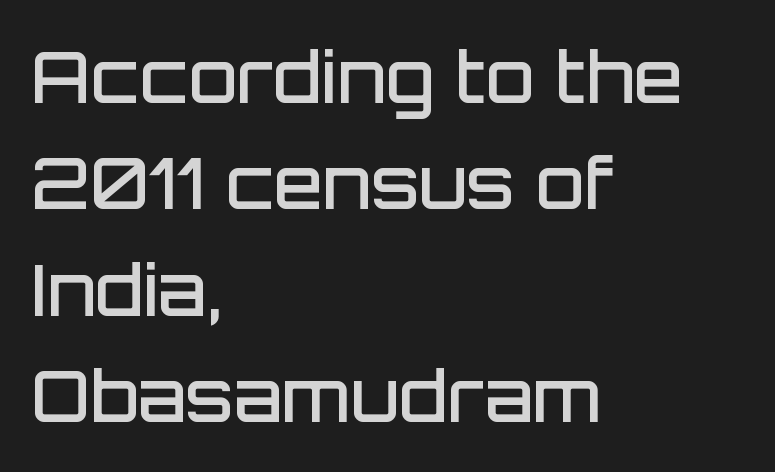
Regular leading. Italic? Not at all — the glyphs are vertical. The glyphs have the mass of a demibold cut, below bold. The letters advance in unequal steps, a hallmark of proportional type. Each line starts at the same left margin while the right side varies.
